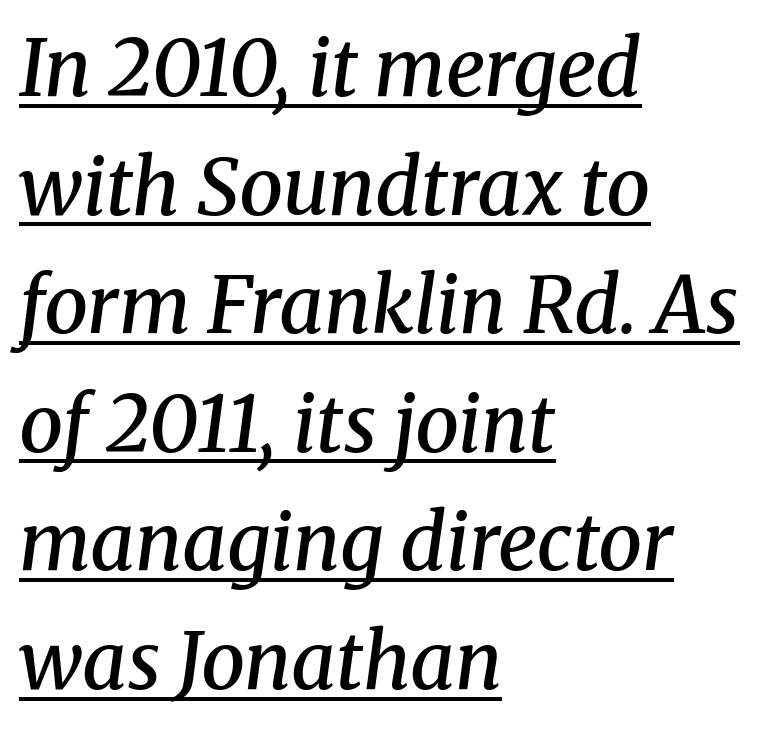
Somebody hit Ctrl+U on this one — the words are underlined. Style check: oblique. Is this a fixed-width face? No — the glyphs have proportional, varying widths. Layout note: lines flush left. A somewhat darkened texture: the type is semibold rather than bold.
